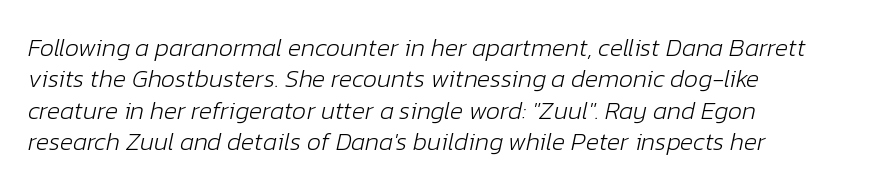
No word sits above an underline. On a weight scale, this lands at 450 or below. Italic: yes, the glyphs are oblique. Leading: standard. Each word holds together tightly as a unit, with standard inter-letter gaps.
